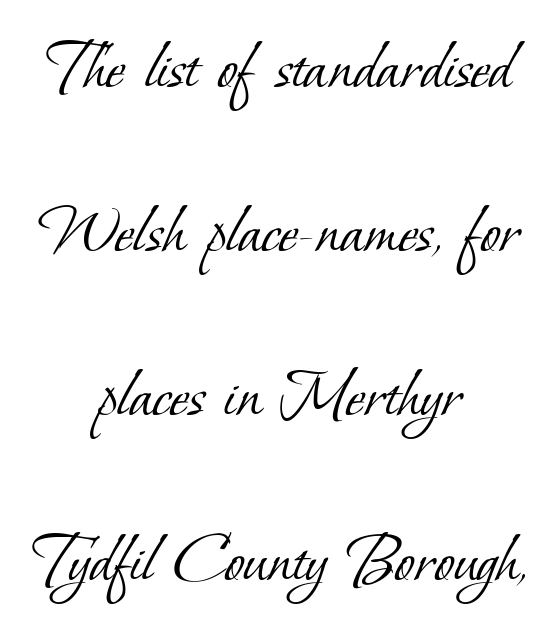
Varying glyph widths throughout — classic text-font behaviour. Teacher's note: observe the equal gaps on both sides — that is centered alignment. Leading: increased. Tracking value appears to be zero — textbook default spacing. The characters are drawn with everyday or finer stroke widths. The string is rendered with underlining switched off.
